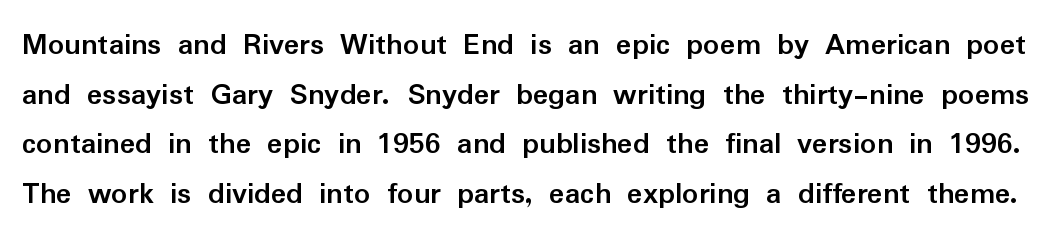
{"serif": "no", "italic": "no", "bold": "yes", "weight": "semibold", "width": "normal", "stroke_contrast": "low", "x_height": "medium", "monospaced": "no", "underline": "no", "line_spacing": "normal", "line_spacing_ratio": 1.55, "letter_spacing": "normal", "letter_spacing_em": 0.0, "glyph_px": 32}
